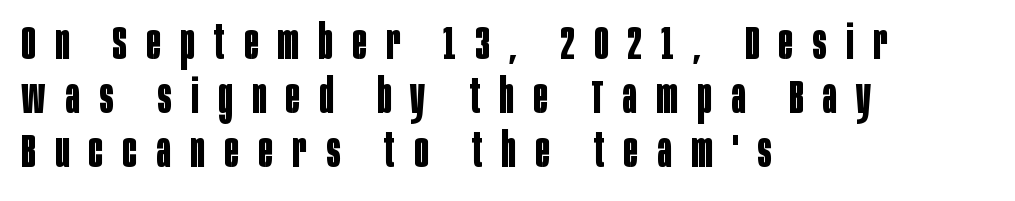
{"serif": "no", "italic": "no", "bold": "yes", "weight": "bold", "width": "condensed", "stroke_contrast": "low", "x_height": "large", "monospaced": "no", "underline": "no", "align": "left", "line_spacing": "tight", "line_spacing_ratio": 1.15, "letter_spacing": "wide", "letter_spacing_em": 0.42, "glyph_px": 47}
